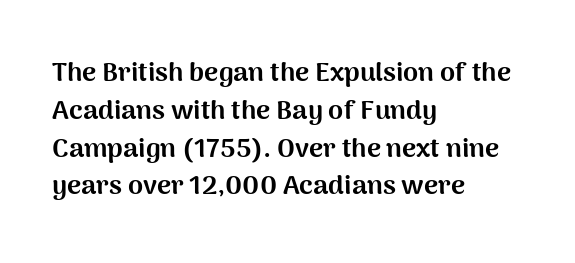
Q: Is the text bold? A: Yes.
Q: Is the text italic (slanted)? A: No, it is upright.
Q: Is the text underlined? A: No.
Q: How is the paragraph aligned? A: Left-aligned.
Q: Is the spacing between letters normal or unusually wide? A: Normal.
Q: Is the spacing between lines tight, normal or loose? A: Normal.
